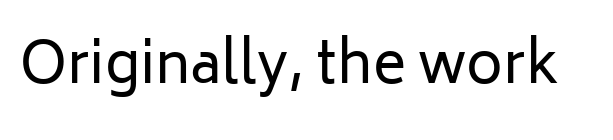
{"serif": "no", "italic": "no", "bold": "no", "weight": "regular", "width": "normal", "stroke_contrast": "low", "x_height": "medium", "monospaced": "no", "underline": "no", "letter_spacing": "normal", "letter_spacing_em": 0.0, "glyph_px": 56}
